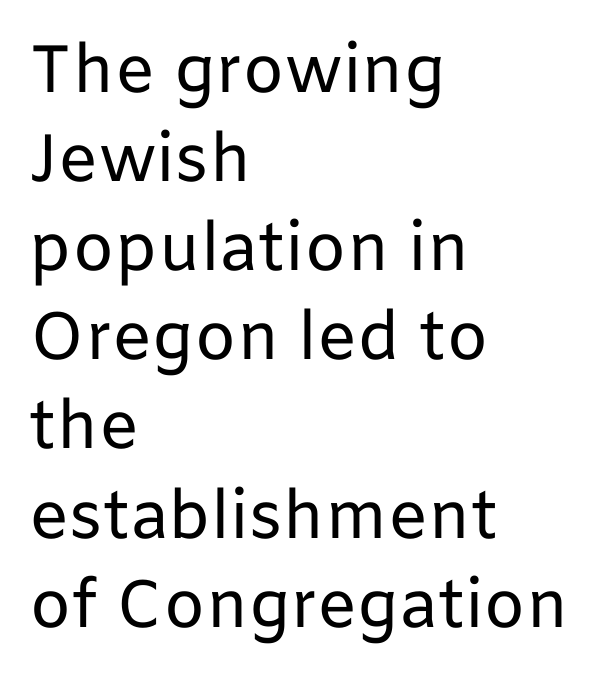
Q: Is the text bold? A: No.
Q: Is the text italic (slanted)? A: No, it is upright.
Q: Is the typeface a serif or a sans-serif typeface? A: Sans-serif.
Q: Is the text underlined? A: No.
Q: How is the paragraph aligned? A: Left-aligned.
Q: Is the spacing between letters normal or unusually wide? A: Normal.
Q: Is the spacing between lines tight, normal or loose? A: Normal.
Q: Width (condensed, normal, or wide)? A: Normal.
Q: Stroke contrast? A: Low.
Q: x-height? A: Medium.
Q: Monospaced? A: No.
